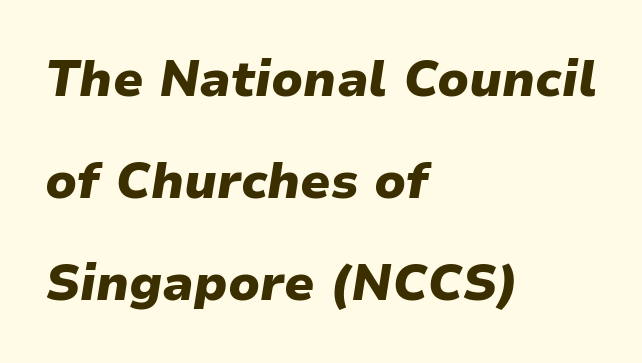
{"italic": "yes", "lean": "right", "slant_degrees": 9, "bold": "yes", "weight": "heavy", "width": "normal", "stroke_contrast": "low", "x_height": "medium", "monospaced": "no", "underline": "no", "align": "left", "line_spacing": "loose", "line_spacing_ratio": 2.04, "letter_spacing": "normal", "letter_spacing_em": 0.0, "glyph_px": 50}
